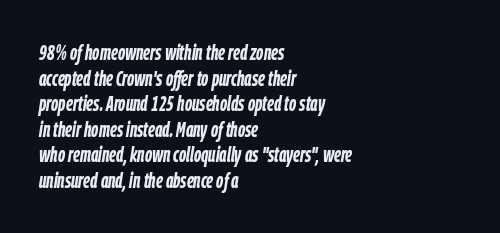
{"italic": "yes", "lean": "right", "slant_degrees": 9, "bold": "yes", "underline": "no", "align": "left", "line_spacing_ratio": 1.22, "letter_spacing": "normal", "letter_spacing_em": 0.0, "glyph_px": 21}
